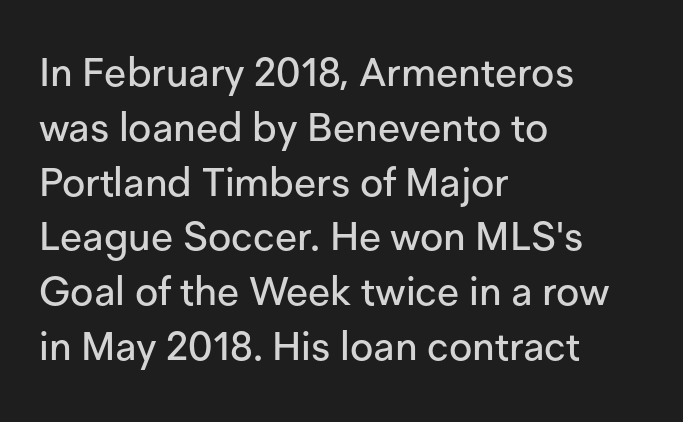
A roman cut, with each character standing at attention. The baseline area is clear. The rows are spaced the way most documents space them. All the whitespace from short lines collects on the right. The rendering shows plain stroke endings on the letterforms — a sans-serif design. No extra tracking has been applied to these lines.
